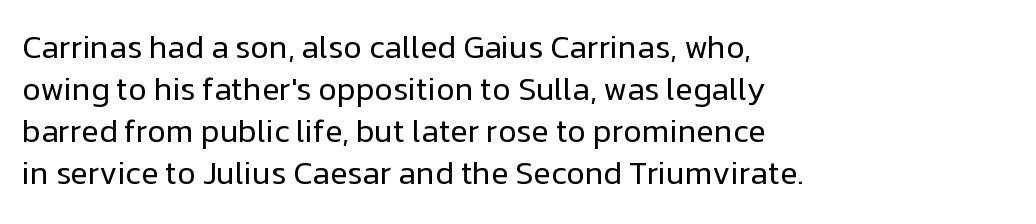
Q: Is the text bold? A: No.
Q: Is the text italic (slanted)? A: No, it is upright.
Q: Is the typeface a serif or a sans-serif typeface? A: Sans-serif.
Q: Is the text underlined? A: No.
Q: How is the paragraph aligned? A: Left-aligned.
Q: Is the spacing between letters normal or unusually wide? A: Normal.
Q: Is the spacing between lines tight, normal or loose? A: Normal.
Q: Width (condensed, normal, or wide)? A: Normal.
Q: Stroke contrast? A: Low.
Q: x-height? A: Medium.
Q: Monospaced? A: No.
